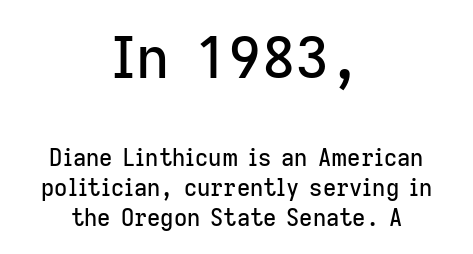
The image shows 58 px sans-serif type, upright; set centered, normal line spacing (1.3x), normal letter spacing, not underlined; the first (top) block is 2.52x larger; low stroke contrast and a medium x-height.
